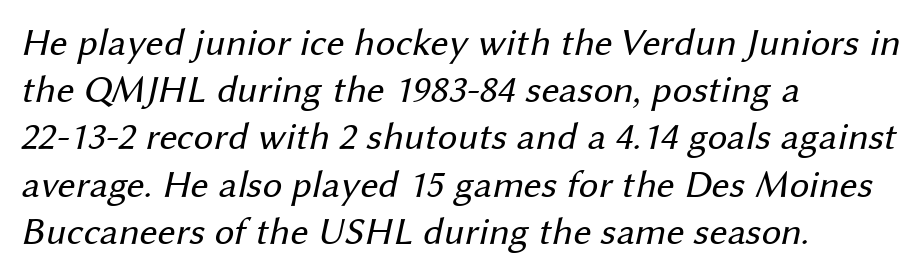
Q: Is the text bold? A: No.
Q: Is the typeface a serif or a sans-serif typeface? A: Sans-serif.
Q: Is the text underlined? A: No.
Q: How is the paragraph aligned? A: Left-aligned.
Q: Is the spacing between letters normal or unusually wide? A: Normal.
Q: Width (condensed, normal, or wide)? A: Normal.
Q: Stroke contrast? A: Medium.
Q: x-height? A: Medium.
Q: Monospaced? A: No.
